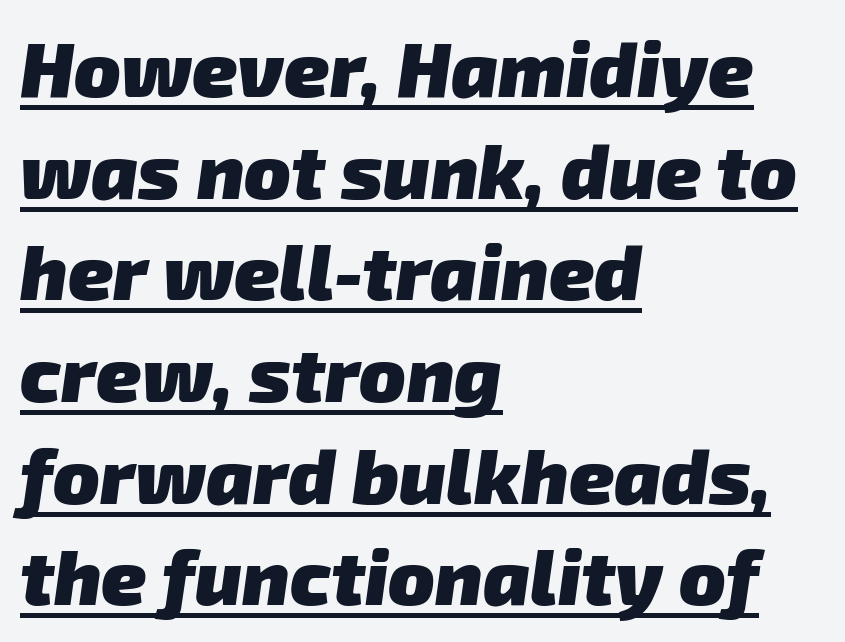
Q: Is the text bold? A: Yes.
Q: Is the typeface a serif or a sans-serif typeface? A: Sans-serif.
Q: Is the text underlined? A: Yes.
Q: How is the paragraph aligned? A: Left-aligned.
Q: Is the spacing between letters normal or unusually wide? A: Normal.
Q: Is the spacing between lines tight, normal or loose? A: Normal.
Q: Width (condensed, normal, or wide)? A: Normal.
Q: Stroke contrast? A: Low.
Q: x-height? A: Medium.
Q: Monospaced? A: No.
